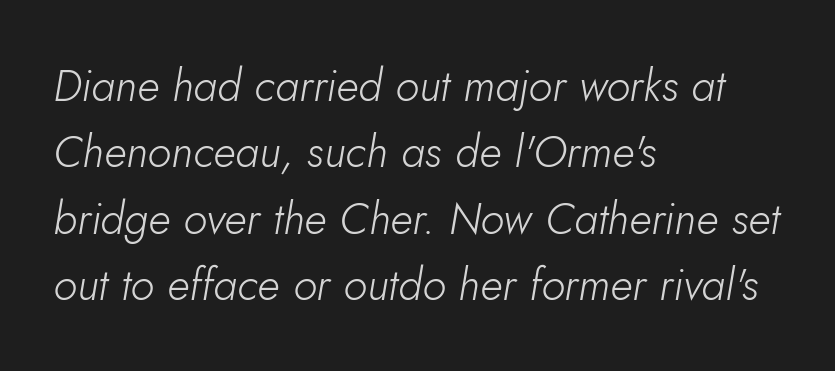
{"italic": "yes", "lean": "right", "slant_degrees": 5, "bold": "no", "weight": "light", "width": "normal", "stroke_contrast": "low", "x_height": "small", "monospaced": "no", "underline": "no", "align": "left", "line_spacing": "normal", "line_spacing_ratio": 1.51, "letter_spacing": "normal", "letter_spacing_em": 0.0, "glyph_px": 44}
